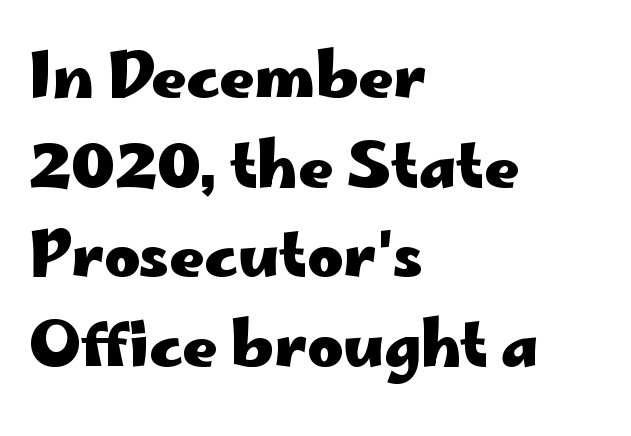
Q: Is the text bold? A: Yes.
Q: Is the text italic (slanted)? A: No, it is upright.
Q: Is the typeface a serif or a sans-serif typeface? A: Sans-serif.
Q: Is the text underlined? A: No.
Q: How is the paragraph aligned? A: Left-aligned.
Q: Is the spacing between letters normal or unusually wide? A: Normal.
Q: Is the spacing between lines tight, normal or loose? A: Normal.
Q: Width (condensed, normal, or wide)? A: Wide.
Q: Stroke contrast? A: Low.
Q: x-height? A: Small.
Q: Monospaced? A: No.
